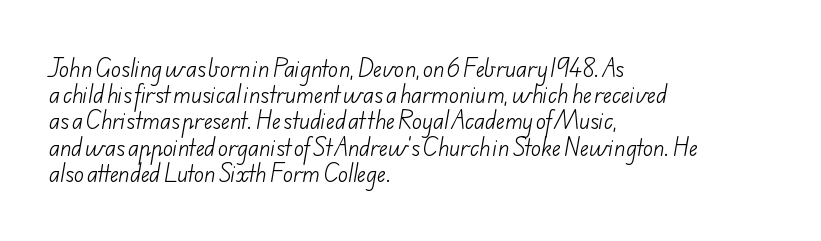
Q: Is the text bold? A: No.
Q: Is the text underlined? A: No.
Q: How is the paragraph aligned? A: Left-aligned.
Q: Is the spacing between letters normal or unusually wide? A: Normal.
Q: Is the spacing between lines tight, normal or loose? A: Normal.
